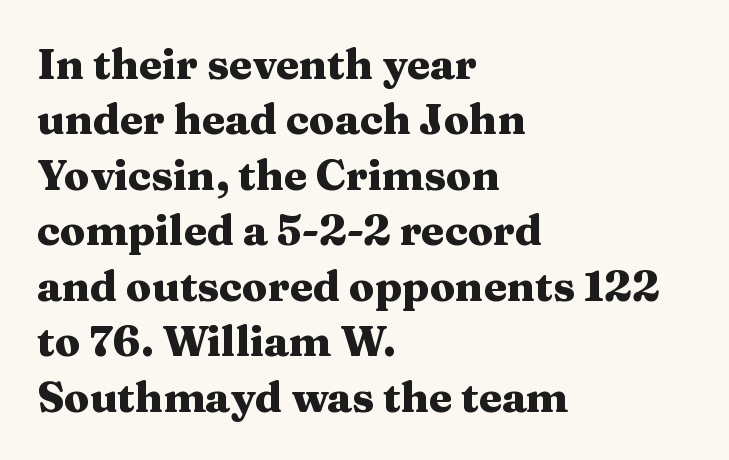
The image shows 42 px heavy, wide serif type, upright; set left-aligned, normal line spacing (1.32x), normal letter spacing, not underlined; medium stroke contrast and a medium x-height.
